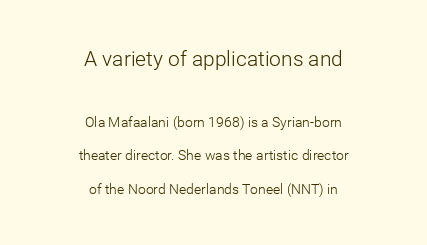
The image shows 21 px text type, upright; set centered, loose line spacing (2.42x), normal letter spacing, not underlined; the first (top) block is 1.5x larger.
